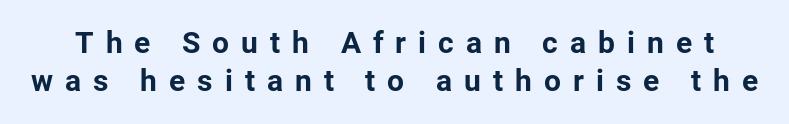
{"serif": "no", "italic": "no", "bold": "yes", "weight": "bold", "width": "normal", "stroke_contrast": "low", "x_height": "medium", "monospaced": "no", "underline": "no", "line_spacing": "normal", "line_spacing_ratio": 1.26, "letter_spacing": "wide", "letter_spacing_em": 0.4, "glyph_px": 30}
